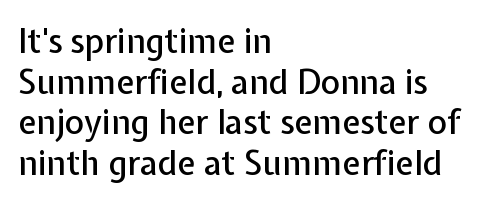
Look at the tracking — it's just the regular setting, nothing added. Any mark beneath the type? The region is blank. Short and long lines alike share a common starting point at left. Tall strokes in this sample are plumb rather than angled.
